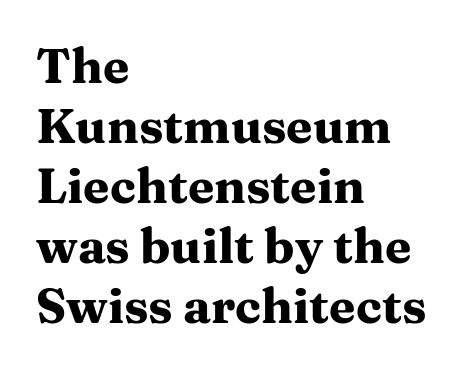
The image shows 48 px heavy, wide serif type, upright; set left-aligned, normal line spacing (1.25x), normal letter spacing, not underlined; medium stroke contrast and a medium x-height.
